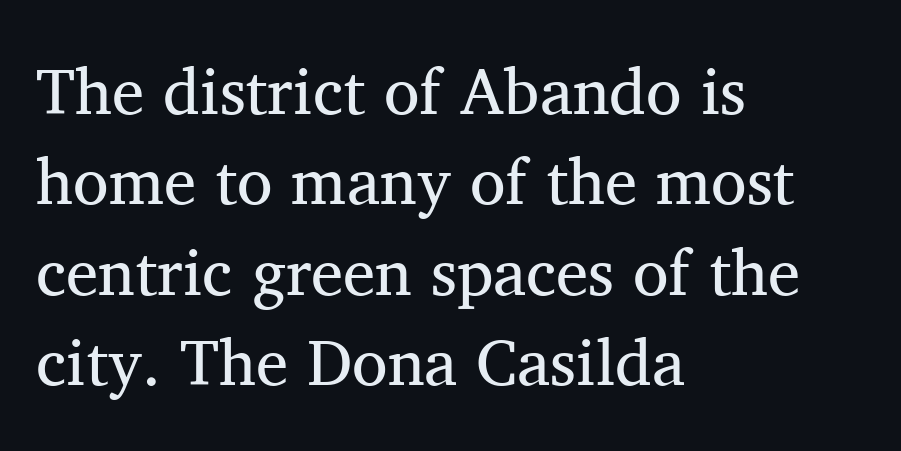
The image shows 65 px regular-weight serif type, upright; set left-aligned, normal line spacing (1.39x), normal letter spacing, not underlined; medium stroke contrast and a medium x-height.
